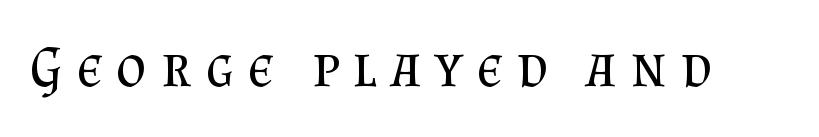
{"serif": "yes", "italic": "no", "bold": "no", "weight": "regular", "width": "normal", "stroke_contrast": "medium", "x_height": "small", "monospaced": "no", "underline": "no", "letter_spacing": "wide", "letter_spacing_em": 0.24, "glyph_px": 58}
